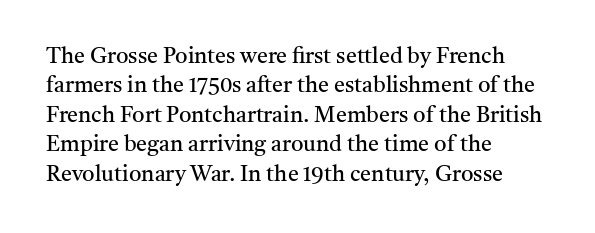
{"italic": "no", "bold": "no", "underline": "no", "align": "left", "line_spacing": "normal", "line_spacing_ratio": 1.34, "letter_spacing": "normal", "letter_spacing_em": 0.0, "glyph_px": 22}
